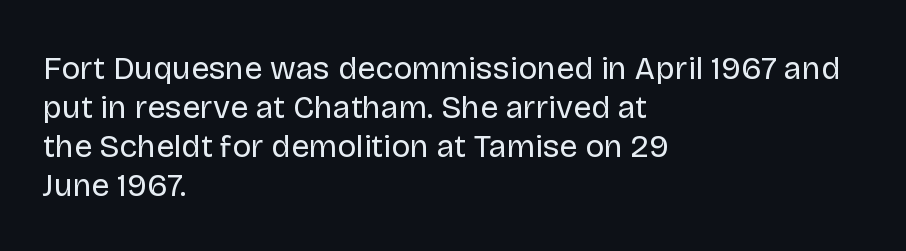
I'd call this a sans setting — the letters go barefoot. Each line starts at the same left margin while the right side varies. The passage shown has conventional tracking throughout. Glance below the letters and you will spot only blank space.
